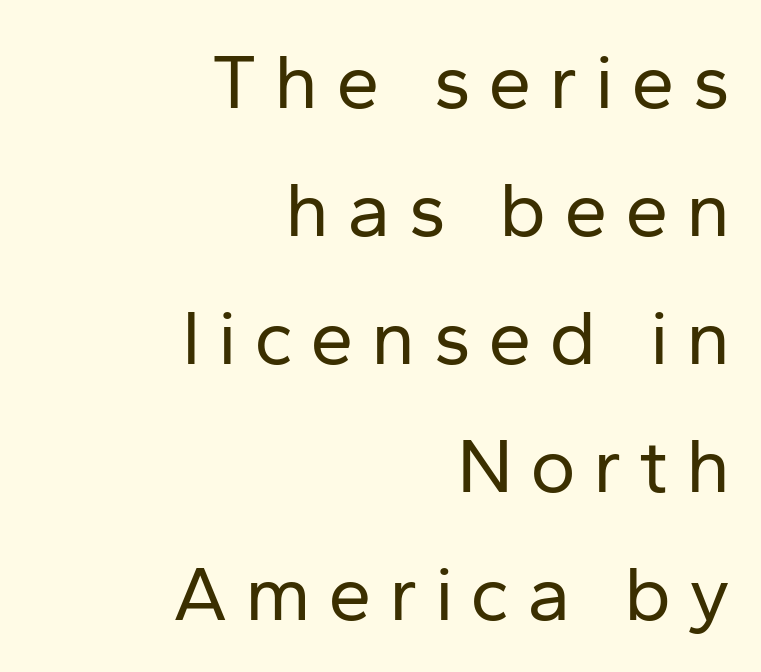
Inter-character spacing is expanded well beyond the font's built-in metrics. No letter is thick-stroked: the sample isn't bold. Do the characters align in a grid? No, the font is proportional. Which margin do the lines hug? The right one — the left edge is uneven. Vertical spacing — default.
